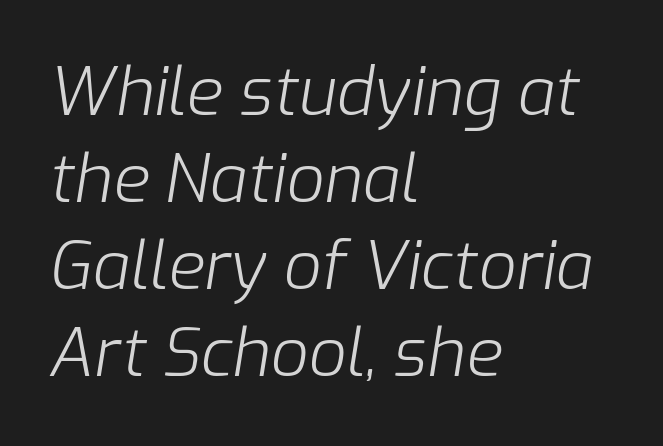
{"italic": "yes", "lean": "right", "slant_degrees": 9, "bold": "no", "weight": "light", "width": "normal", "stroke_contrast": "low", "x_height": "medium", "monospaced": "no", "underline": "no", "align": "left", "line_spacing": "normal", "line_spacing_ratio": 1.3, "letter_spacing": "normal", "letter_spacing_em": 0.0, "glyph_px": 67}
